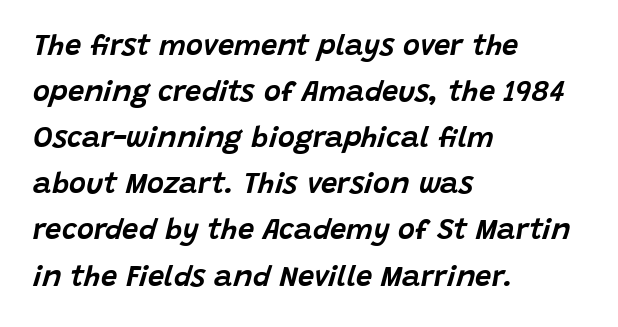
Q: Is the text italic (slanted)? A: Yes, it leans right by about 15 degrees.
Q: Is the text underlined? A: No.
Q: How is the paragraph aligned? A: Left-aligned.
Q: Is the spacing between letters normal or unusually wide? A: Normal.
Q: Is the spacing between lines tight, normal or loose? A: Normal.
Q: Width (condensed, normal, or wide)? A: Normal.
Q: Stroke contrast? A: Low.
Q: x-height? A: Large.
Q: Monospaced? A: No.
